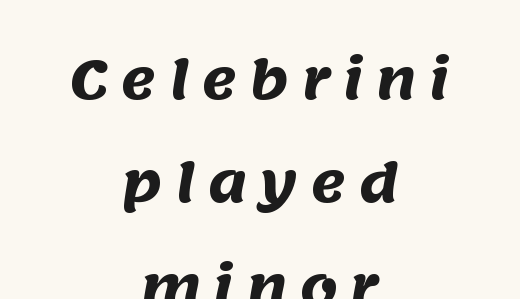
{"serif": "no", "bold": "yes", "weight": "heavy", "width": "normal", "stroke_contrast": "medium", "x_height": "large", "monospaced": "no", "underline": "no", "align": "center", "line_spacing": "loose", "line_spacing_ratio": 1.95, "letter_spacing": "wide", "letter_spacing_em": 0.24, "glyph_px": 53}
